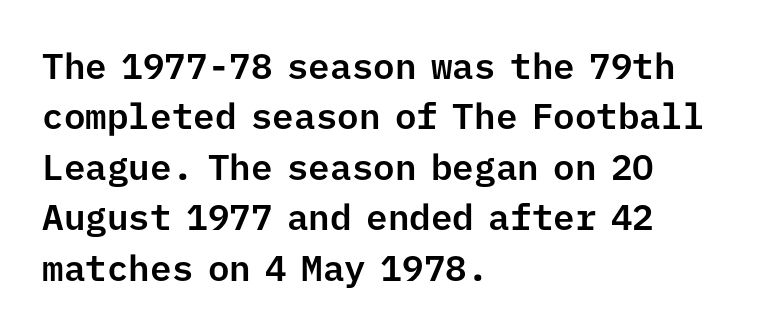
{"serif": "no", "italic": "no", "width": "normal", "stroke_contrast": "low", "x_height": "medium", "monospaced": "yes", "underline": "no", "align": "left", "line_spacing": "normal", "line_spacing_ratio": 1.4, "letter_spacing": "normal", "letter_spacing_em": 0.0, "glyph_px": 36}
